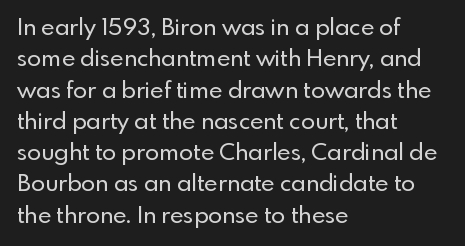
The image shows 23 px text type, upright; set left-aligned, normal line spacing (1.36x), normal letter spacing, not underlined.
